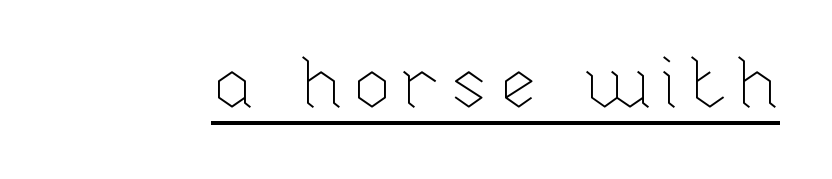
Stems here are at most as thick as an everyday book face. The lettering stays uniformly vertical, giving the passage a roman look. Is there an underline? Yes — a line sits under the letters. Is this a fixed-width face? No — the glyphs have proportional, varying widths.
